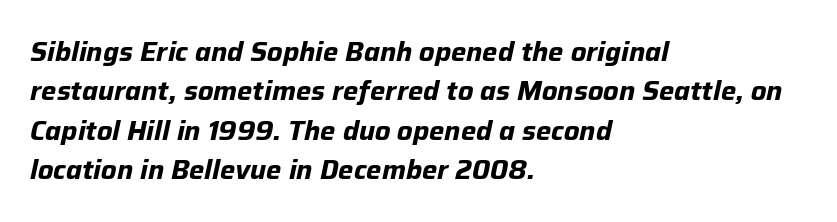
{"italic": "yes", "lean": "right", "slant_degrees": 12, "bold": "yes", "underline": "no", "align": "left", "line_spacing": "normal", "line_spacing_ratio": 1.46, "letter_spacing": "normal", "letter_spacing_em": 0.0, "glyph_px": 27}
